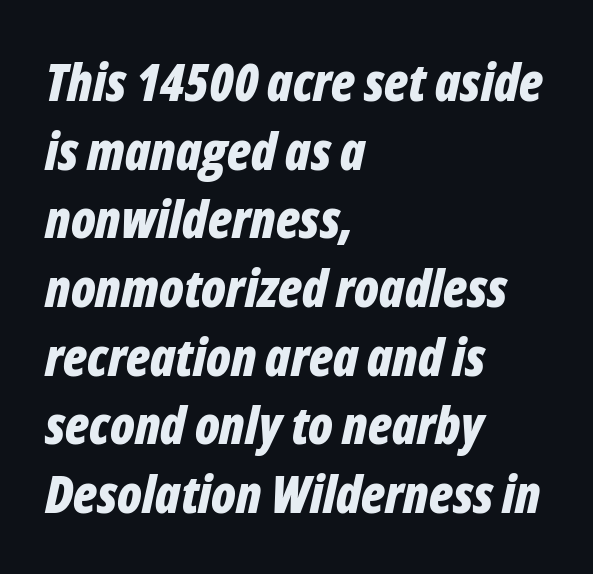
Q: Is the text bold? A: Yes.
Q: Is the text italic (slanted)? A: Yes, it leans right by about 12 degrees.
Q: Is the text underlined? A: No.
Q: How is the paragraph aligned? A: Left-aligned.
Q: Is the spacing between letters normal or unusually wide? A: Normal.
Q: Is the spacing between lines tight, normal or loose? A: Normal.
Q: Width (condensed, normal, or wide)? A: Condensed.
Q: Stroke contrast? A: Low.
Q: x-height? A: Medium.
Q: Monospaced? A: No.
